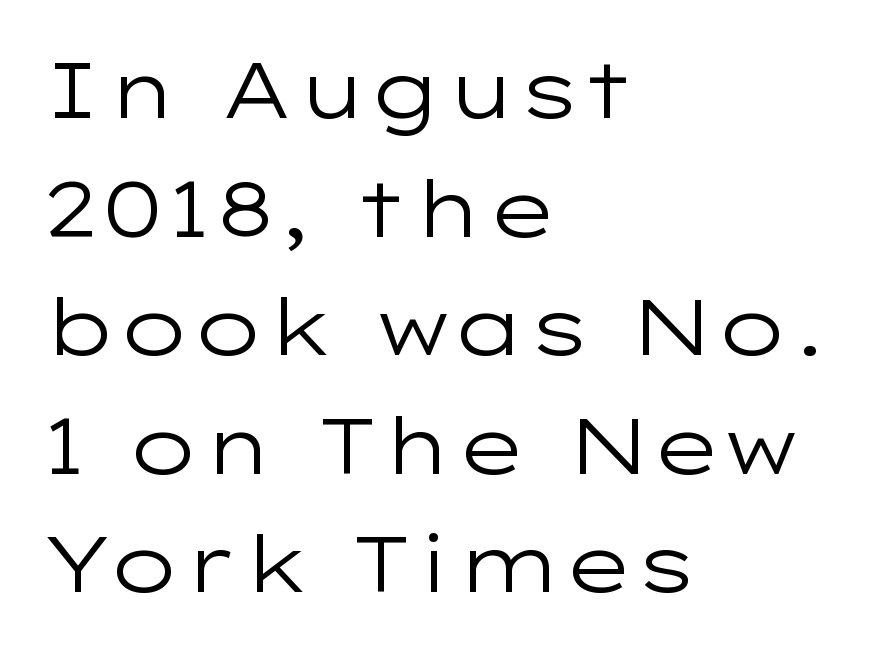
{"serif": "no", "italic": "no", "bold": "no", "weight": "regular", "width": "wide", "stroke_contrast": "low", "x_height": "medium", "monospaced": "no", "underline": "no", "align": "left", "line_spacing": "normal", "line_spacing_ratio": 1.52, "letter_spacing": "normal", "letter_spacing_em": 0.0, "glyph_px": 78}
